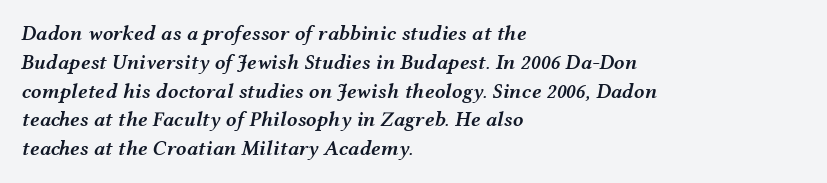
The image shows 21 px text type, italic (leaning right); set left-aligned, normal line spacing (1.37x), normal letter spacing, not underlined.
